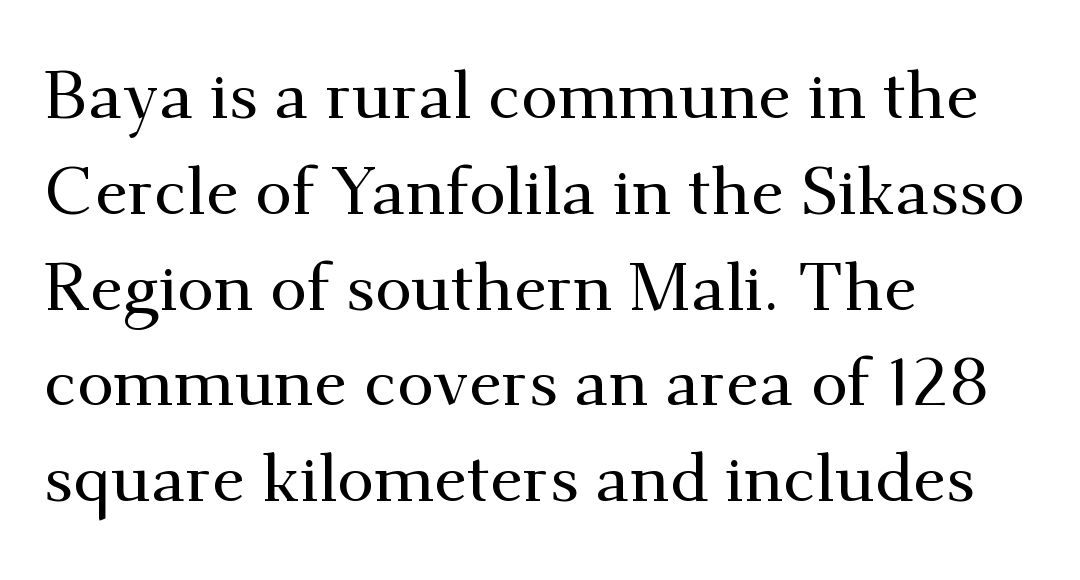
The image shows 67 px serif type, upright; set left-aligned, normal line spacing (1.43x), normal letter spacing, not underlined; medium stroke contrast and a small x-height.
